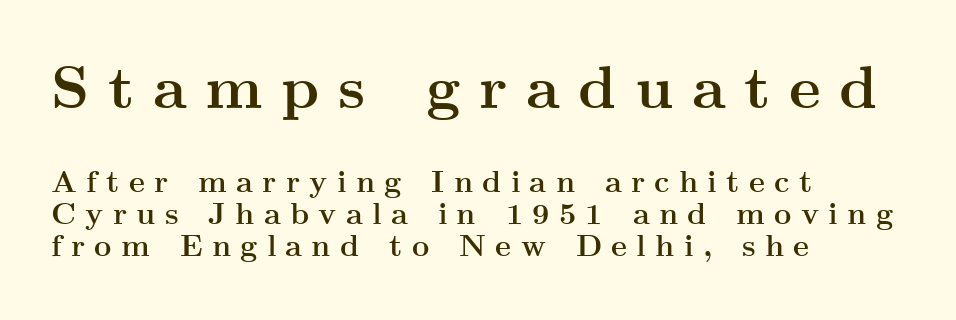
Q: Is the text bold? A: Yes.
Q: Is the text italic (slanted)? A: No, it is upright.
Q: Is the typeface a serif or a sans-serif typeface? A: Serif.
Q: Is the text underlined? A: No.
Q: How is the paragraph aligned? A: Left-aligned.
Q: Is the spacing between letters normal or unusually wide? A: Unusually wide.
Q: Is the spacing between lines tight, normal or loose? A: Tight.
Q: Which block of text is set in a larger size, the first (top) or the second (bottom)? A: The first (top) one.
Q: Width (condensed, normal, or wide)? A: Wide.
Q: Stroke contrast? A: Medium.
Q: x-height? A: Small.
Q: Monospaced? A: No.
